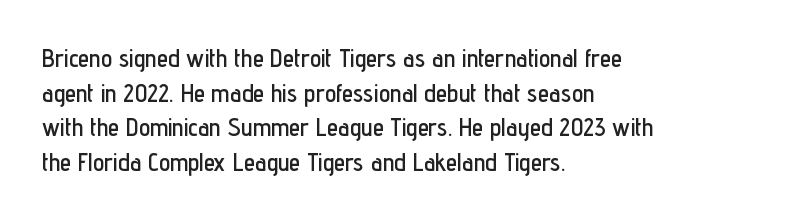
The image shows 25 px text type, upright; set left-aligned, normal line spacing (1.39x), normal letter spacing, not underlined.
